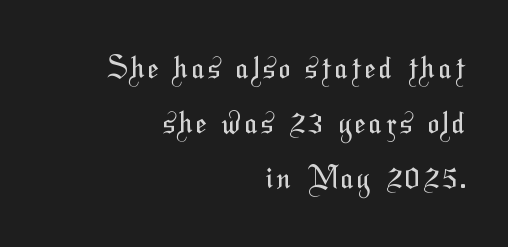
Q: Is the text bold? A: No.
Q: Is the typeface a serif or a sans-serif typeface? A: Sans-serif.
Q: Is the text underlined? A: No.
Q: How is the paragraph aligned? A: Right-aligned.
Q: Width (condensed, normal, or wide)? A: Condensed.
Q: Stroke contrast? A: Medium.
Q: x-height? A: Medium.
Q: Monospaced? A: No.
